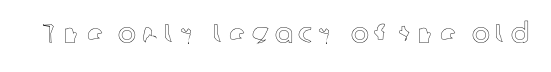
The image shows 27 px text type, upright; set unusually wide letter spacing (+0.21 em), not underlined.
